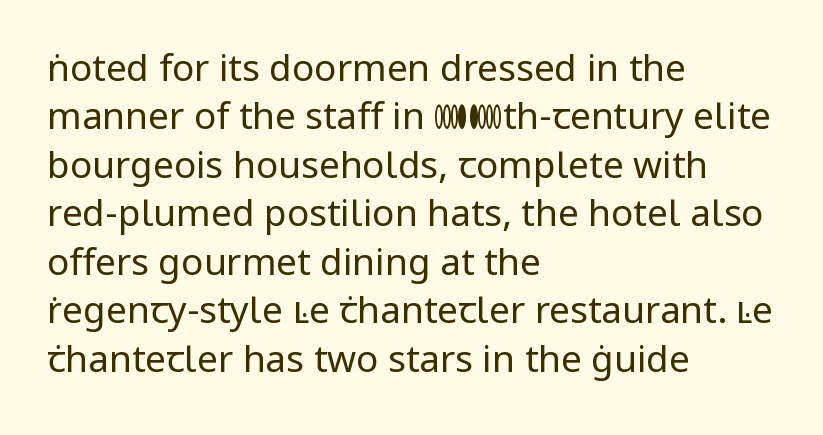
The lines in this sample share a left origin and differ only in where they stop. Does extra space separate the letters? No, they use regular spacing. Any mark beneath the type? The region is blank. Looks like regular typesetting: each glyph gets only the width it needs.
